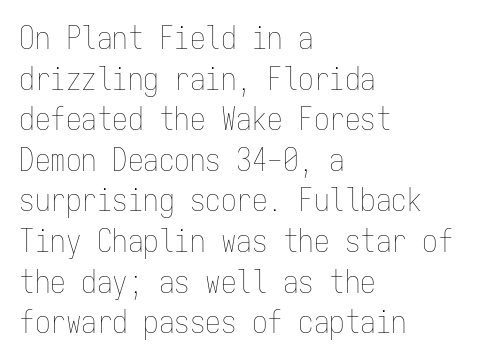
The image shows 31 px thin, condensed type, upright, monospaced; set left-aligned, normal line spacing (1.31x), normal letter spacing, not underlined; low stroke contrast and a medium x-height.
